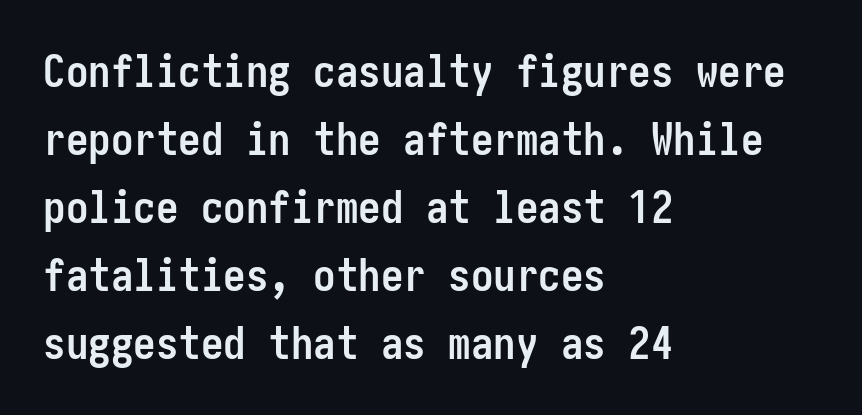
Q: Is the text bold? A: Yes.
Q: Is the text italic (slanted)? A: No, it is upright.
Q: Is the typeface a serif or a sans-serif typeface? A: Sans-serif.
Q: Is the text underlined? A: No.
Q: How is the paragraph aligned? A: Left-aligned.
Q: Is the spacing between letters normal or unusually wide? A: Normal.
Q: Is the spacing between lines tight, normal or loose? A: Normal.
Q: Width (condensed, normal, or wide)? A: Condensed.
Q: Stroke contrast? A: Low.
Q: x-height? A: Medium.
